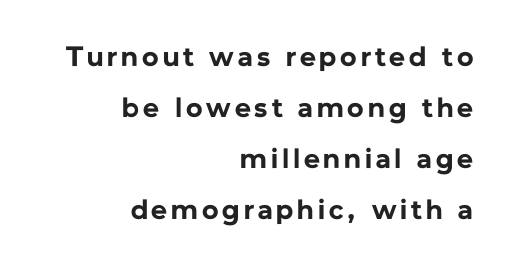
The passage shown is typed in a proportional face where columns would drift. Compared with an ordinary text face, these strokes are far heavier — a full bold. The rag falls on the left side of this text block. The typography opts for an upright posture over an oblique one. Font category for this specimen: sans-serif. Descender tails drop into unmarked territory.
